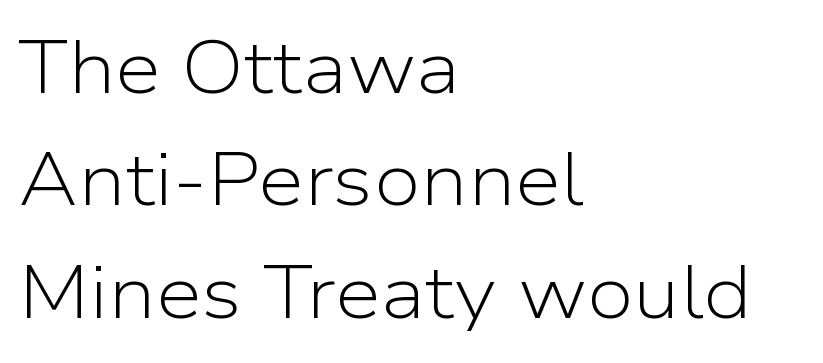
The image shows 74 px light sans-serif type, upright; set left-aligned, normal line spacing (1.52x), normal letter spacing, not underlined; low stroke contrast and a medium x-height.
